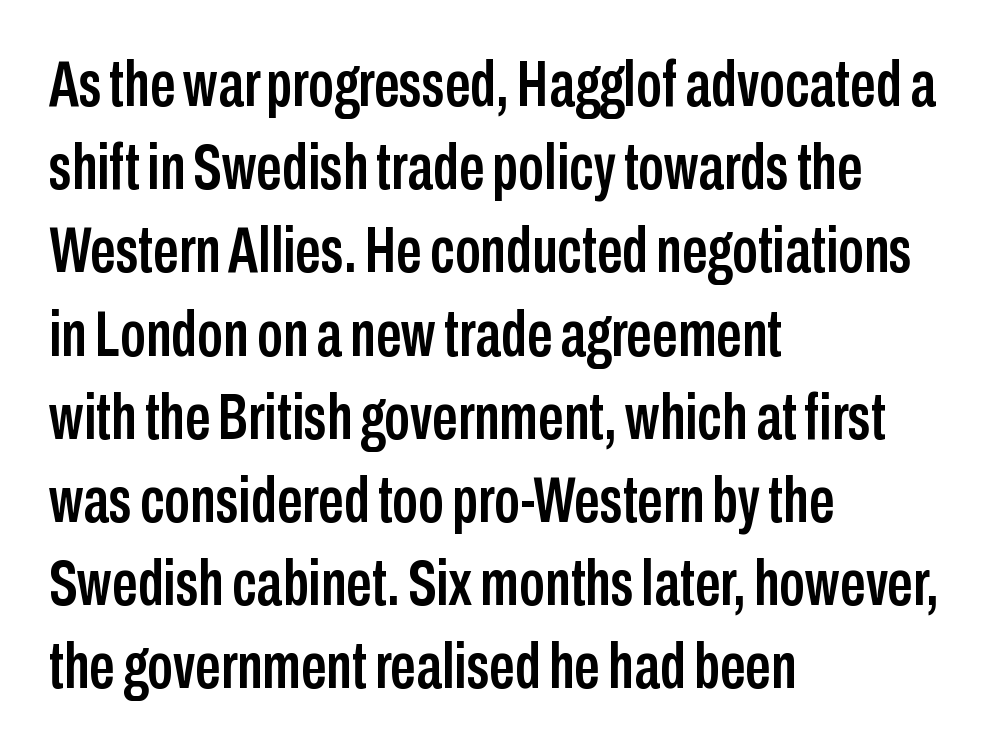
{"serif": "no", "italic": "no", "width": "condensed", "stroke_contrast": "low", "x_height": "medium", "monospaced": "no", "underline": "no", "align": "left", "line_spacing": "normal", "line_spacing_ratio": 1.3, "letter_spacing": "normal", "letter_spacing_em": 0.0, "glyph_px": 64}
